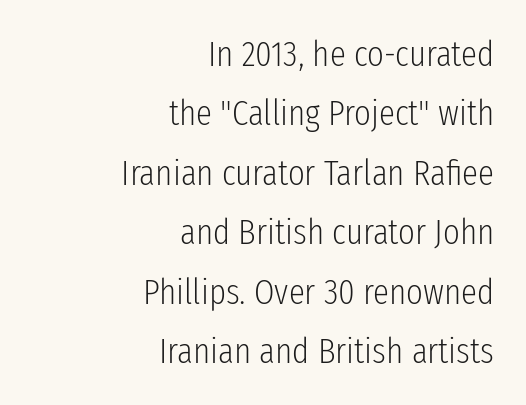
The designer left line spacing at the default. The passage shown has conventional tracking throughout. The specimen reads as upright at a glance. Underline: absent. Unbolded letterforms with no extra heft.
